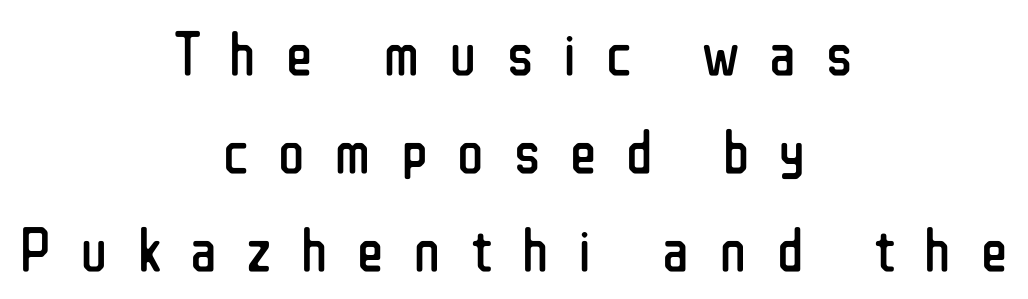
The image shows 62 px regular-weight, condensed sans-serif type, upright; set centered, normal line spacing (1.58x), unusually wide letter spacing (+0.48 em), not underlined; low stroke contrast and a medium x-height.
